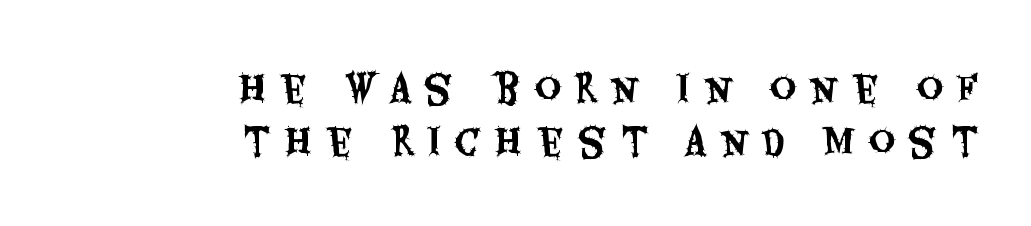
Q: Is the text italic (slanted)? A: No, it is upright.
Q: Is the typeface a serif or a sans-serif typeface? A: Sans-serif.
Q: Is the text underlined? A: No.
Q: How is the paragraph aligned? A: Right-aligned.
Q: Is the spacing between letters normal or unusually wide? A: Unusually wide.
Q: Is the spacing between lines tight, normal or loose? A: Normal.
Q: Width (condensed, normal, or wide)? A: Condensed.
Q: Stroke contrast? A: Medium.
Q: x-height? A: Large.
Q: Monospaced? A: No.
